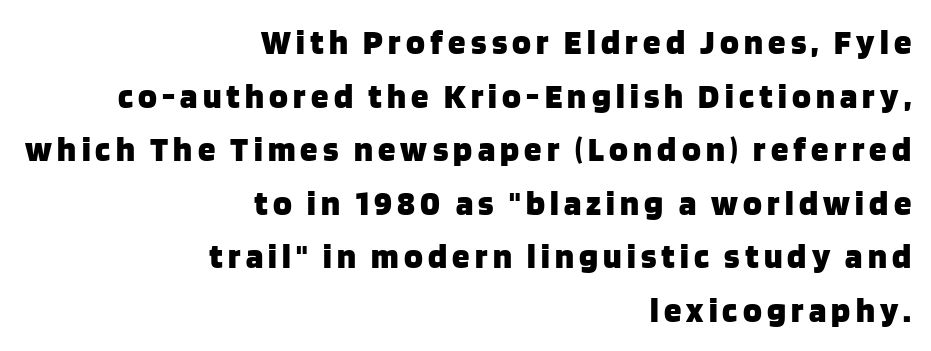
The image shows 35 px heavy sans-serif type, upright; set right-aligned, normal line spacing (1.53x), not underlined; low stroke contrast and a large x-height.
